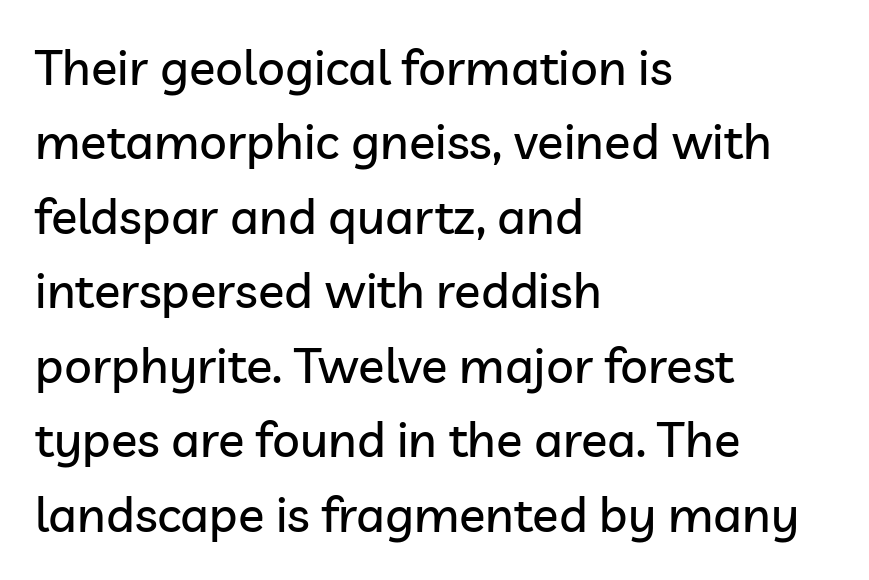
The image shows 49 px sans-serif type, upright; set left-aligned, normal line spacing (1.52x), normal letter spacing, not underlined; low stroke contrast and a medium x-height.
